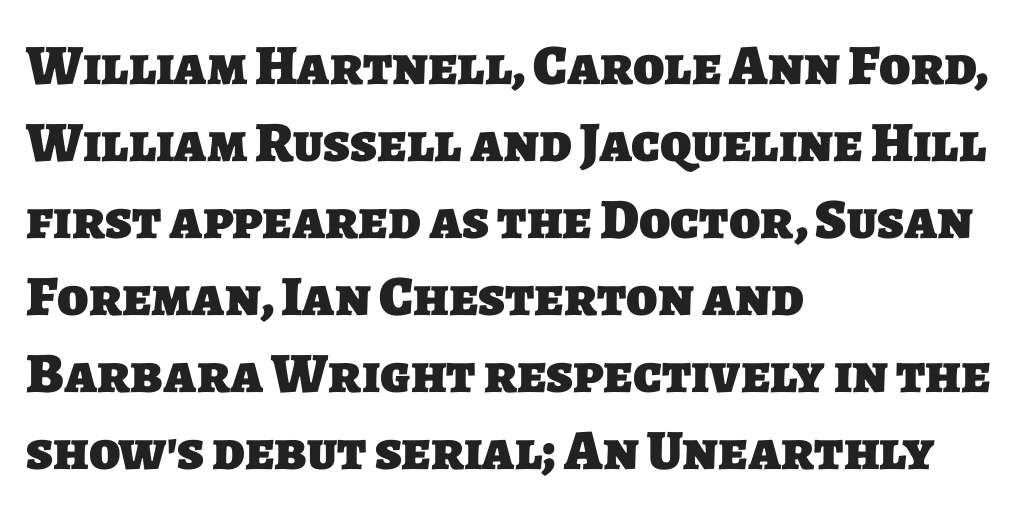
The image shows 57 px heavy sans-serif type; set left-aligned, normal line spacing (1.35x), normal letter spacing, not underlined; low stroke contrast and a large x-height.
